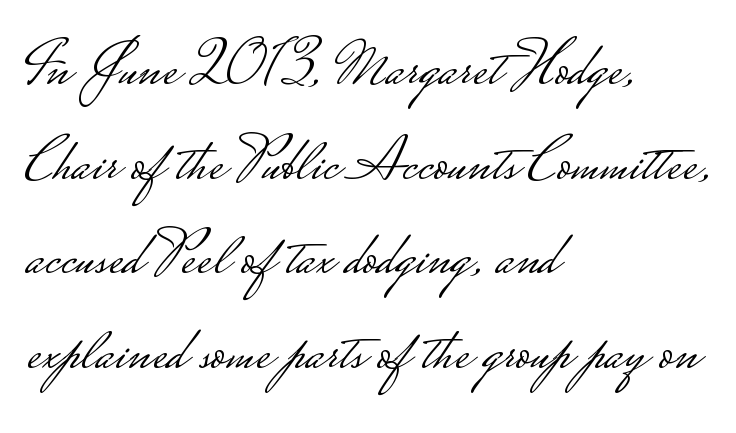
{"serif": "no", "bold": "no", "weight": "light", "width": "wide", "stroke_contrast": "low", "monospaced": "no", "underline": "no", "align": "left", "line_spacing": "normal", "line_spacing_ratio": 1.48, "letter_spacing": "normal", "letter_spacing_em": 0.0, "glyph_px": 64}
